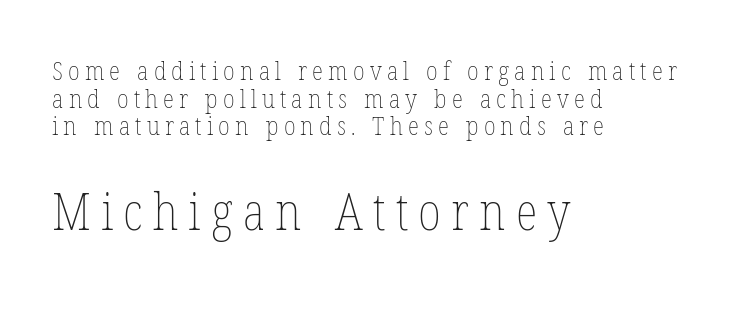
Here the designer chose a conventional face with non-uniform glyph widths. Substantial extra tracking has been applied to these lines. Only glyphs here, with clear space below each row. Bigger letters appear in the bottom chunk; the top chunk is reduced. Where is the straight margin? On the left. Stem width sits at or under what a default text font uses.
